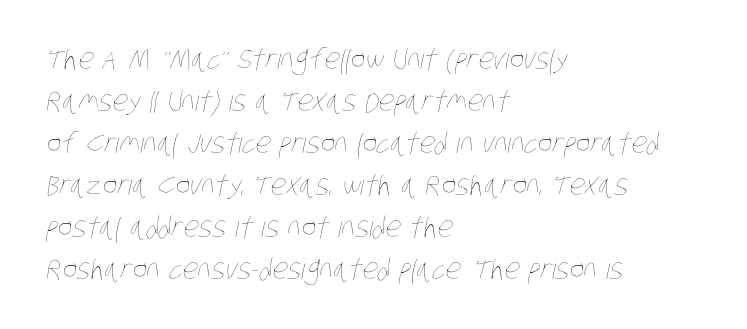
The image shows 28 px thin, condensed type; set left-aligned, normal line spacing (1.5x), normal letter spacing, not underlined; low stroke contrast and a large x-height.
